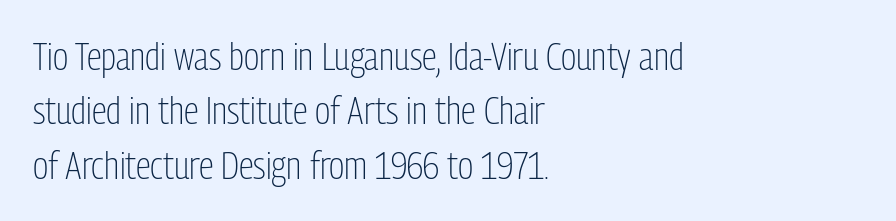
{"serif": "no", "italic": "no", "bold": "no", "weight": "light", "width": "condensed", "stroke_contrast": "low", "x_height": "medium", "monospaced": "no", "underline": "no", "align": "left", "line_spacing": "normal", "line_spacing_ratio": 1.43, "letter_spacing": "normal", "letter_spacing_em": 0.0, "glyph_px": 38}
